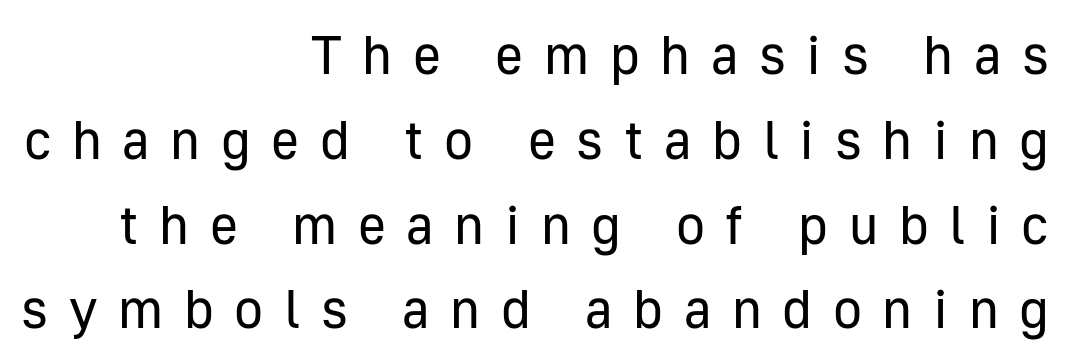
{"serif": "no", "italic": "no", "bold": "no", "weight": "regular", "width": "normal", "stroke_contrast": "low", "x_height": "medium", "monospaced": "no", "underline": "no", "align": "right", "line_spacing": "normal", "line_spacing_ratio": 1.57, "letter_spacing": "wide", "letter_spacing_em": 0.38, "glyph_px": 54}
